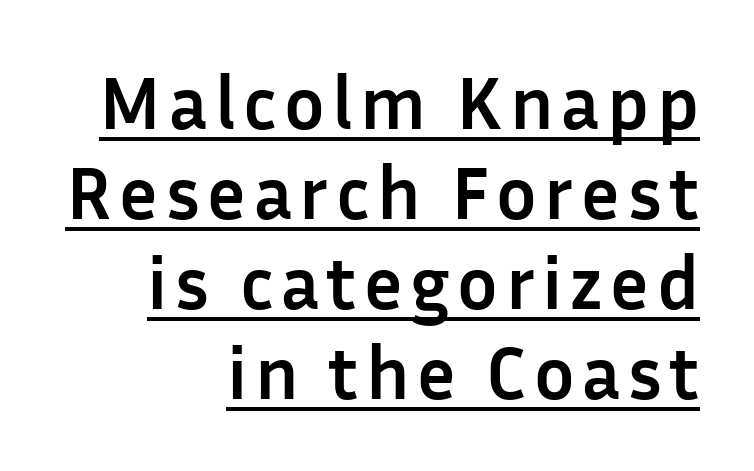
The image shows 75 px semibold sans-serif type, upright; set right-aligned, line spacing 1.2x, underlined; low stroke contrast and a medium x-height.
